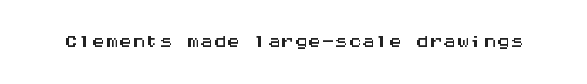
This rendering leaves character spacing at its baseline value. Has an underline been added? It has not. No italicization has been applied; the sample stays upright.
